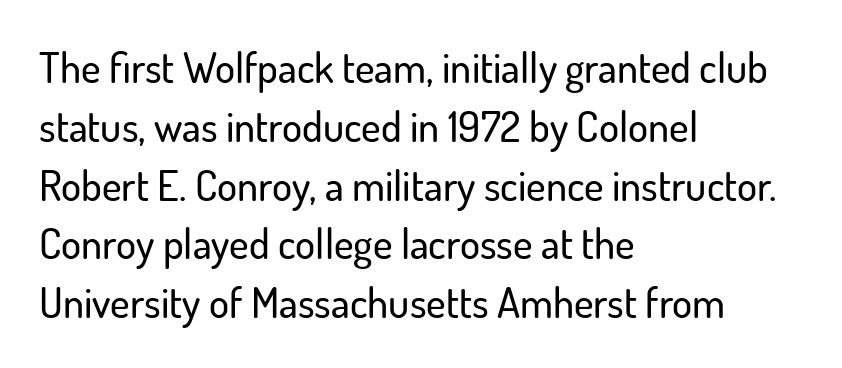
The image shows 42 px sans-serif type, upright; set left-aligned, normal line spacing (1.4x), normal letter spacing, not underlined; low stroke contrast and a small x-height.
